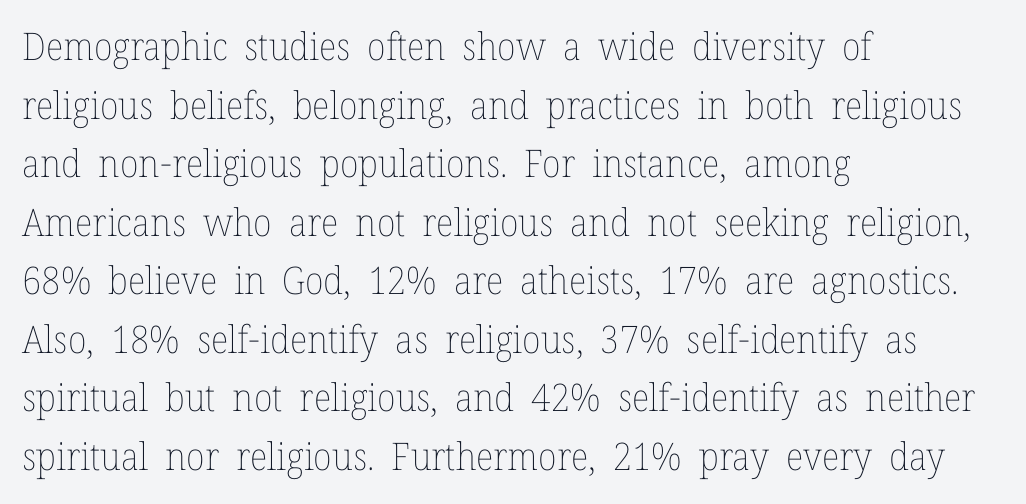
Q: Is the text bold? A: No.
Q: Is the text italic (slanted)? A: No, it is upright.
Q: Is the text underlined? A: No.
Q: How is the paragraph aligned? A: Left-aligned.
Q: Is the spacing between letters normal or unusually wide? A: Normal.
Q: Is the spacing between lines tight, normal or loose? A: Normal.
Q: Width (condensed, normal, or wide)? A: Normal.
Q: Stroke contrast? A: Low.
Q: x-height? A: Medium.
Q: Monospaced? A: No.
